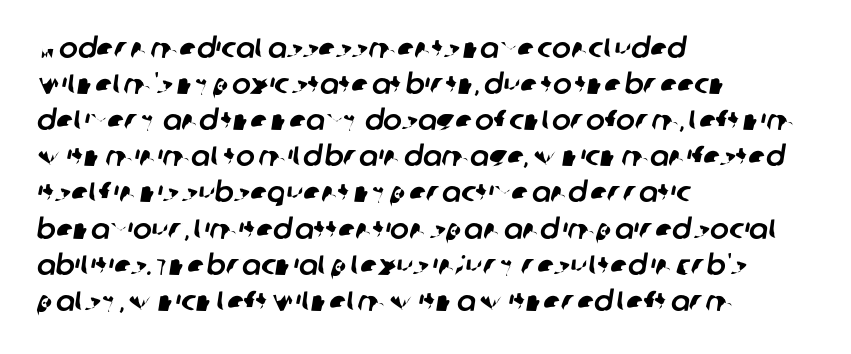
The image shows 28 px sans-serif type; set left-aligned, normal line spacing (1.29x), normal letter spacing, not underlined; low stroke contrast and a large x-height.
